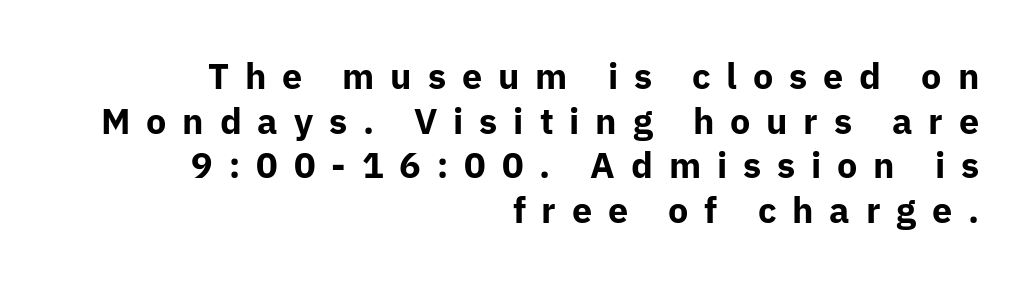
Q: Is the text bold? A: Yes.
Q: Is the text italic (slanted)? A: No, it is upright.
Q: Is the typeface a serif or a sans-serif typeface? A: Sans-serif.
Q: Is the text underlined? A: No.
Q: How is the paragraph aligned? A: Right-aligned.
Q: Is the spacing between letters normal or unusually wide? A: Unusually wide.
Q: Width (condensed, normal, or wide)? A: Normal.
Q: Stroke contrast? A: Low.
Q: x-height? A: Medium.
Q: Monospaced? A: No.
